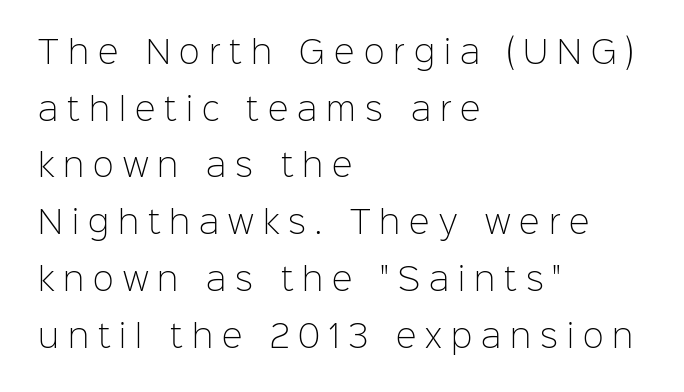
The image shows 31 px light sans-serif type, upright; set left-aligned, line spacing 1.83x, unusually wide letter spacing (+0.29 em), not underlined; low stroke contrast and a medium x-height.
